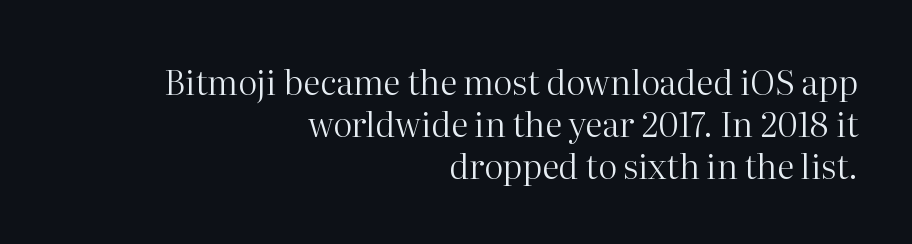
The image shows 34 px regular-weight serif type, upright; set right-aligned, line spacing 1.23x, normal letter spacing, not underlined; high stroke contrast and a medium x-height.
